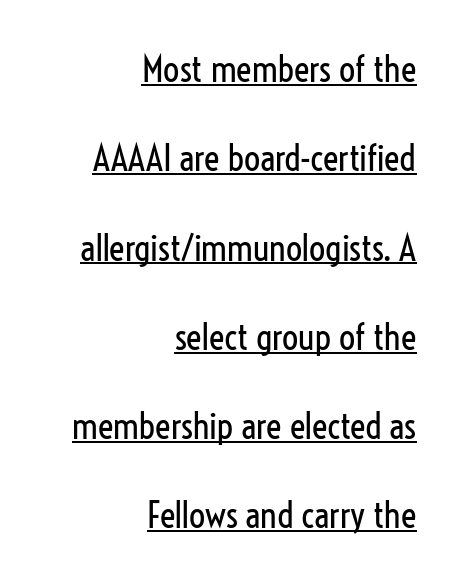
Is there any slant? The stems are plumb. These lines are rendered in a variable-pitch font. Vertically, the passage feels expansive, rows floating well apart. In terms of letterform style, serifs are entirely absent. The characters are drawn with everyday or finer stroke widths.
